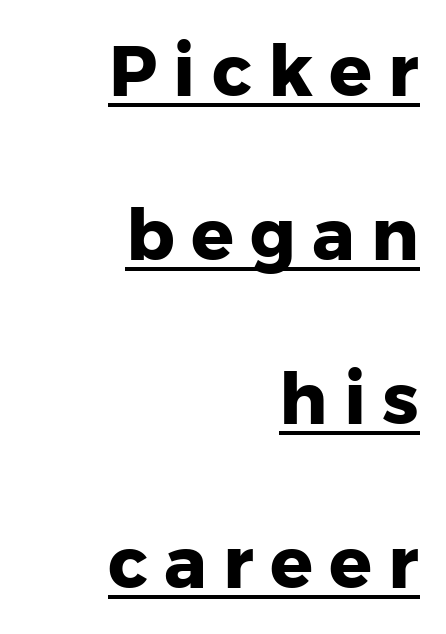
Q: Is the text bold? A: Yes.
Q: Is the text italic (slanted)? A: No, it is upright.
Q: Is the typeface a serif or a sans-serif typeface? A: Sans-serif.
Q: Is the text underlined? A: Yes.
Q: How is the paragraph aligned? A: Right-aligned.
Q: Is the spacing between letters normal or unusually wide? A: Unusually wide.
Q: Is the spacing between lines tight, normal or loose? A: Loose.
Q: Width (condensed, normal, or wide)? A: Normal.
Q: Stroke contrast? A: Low.
Q: x-height? A: Medium.
Q: Monospaced? A: No.
